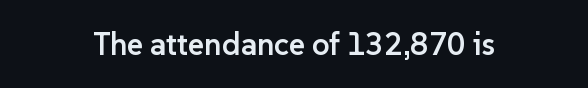
Q: Is the text bold? A: Semi-bold.
Q: Is the text italic (slanted)? A: No, it is upright.
Q: Is the typeface a serif or a sans-serif typeface? A: Sans-serif.
Q: Is the text underlined? A: No.
Q: How is the paragraph aligned? A: Centered.
Q: Is the spacing between letters normal or unusually wide? A: Normal.
Q: Width (condensed, normal, or wide)? A: Normal.
Q: Stroke contrast? A: Low.
Q: x-height? A: Medium.
Q: Monospaced? A: No.
